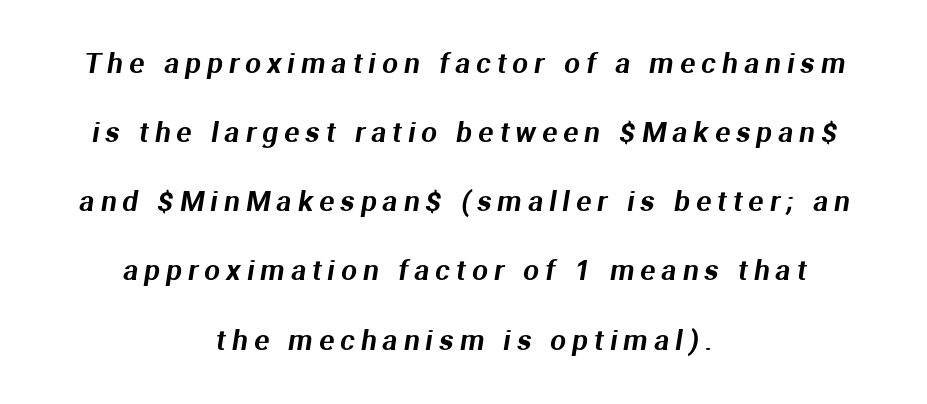
The text block is weighted toward neither margin, spreading evenly from the middle. Each row of text sits above clean, open space. Does the leading feel generous? Absolutely, it's lavish. Varying glyph widths throughout — classic text-font behaviour. These lines are composed in type without serifs. Tracking value appears strongly positive — letters spread wide.
